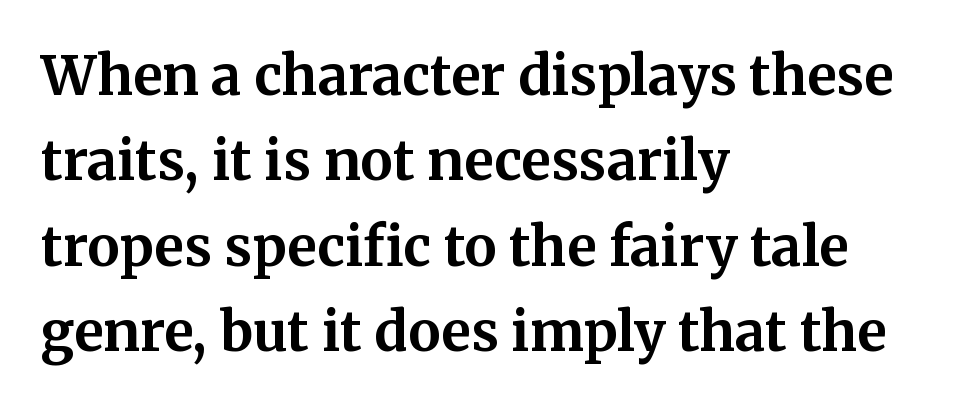
Q: Is the text bold? A: Yes.
Q: Is the text italic (slanted)? A: No, it is upright.
Q: Is the typeface a serif or a sans-serif typeface? A: Serif.
Q: Is the text underlined? A: No.
Q: How is the paragraph aligned? A: Left-aligned.
Q: Is the spacing between letters normal or unusually wide? A: Normal.
Q: Is the spacing between lines tight, normal or loose? A: Normal.
Q: Width (condensed, normal, or wide)? A: Normal.
Q: Stroke contrast? A: Medium.
Q: x-height? A: Medium.
Q: Monospaced? A: No.
